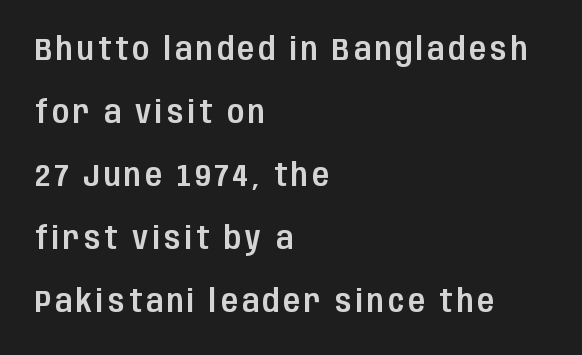
{"serif": "no", "italic": "no", "width": "condensed", "stroke_contrast": "low", "x_height": "large", "monospaced": "no", "underline": "no", "align": "left", "line_spacing": "loose", "line_spacing_ratio": 2.03, "glyph_px": 31}
